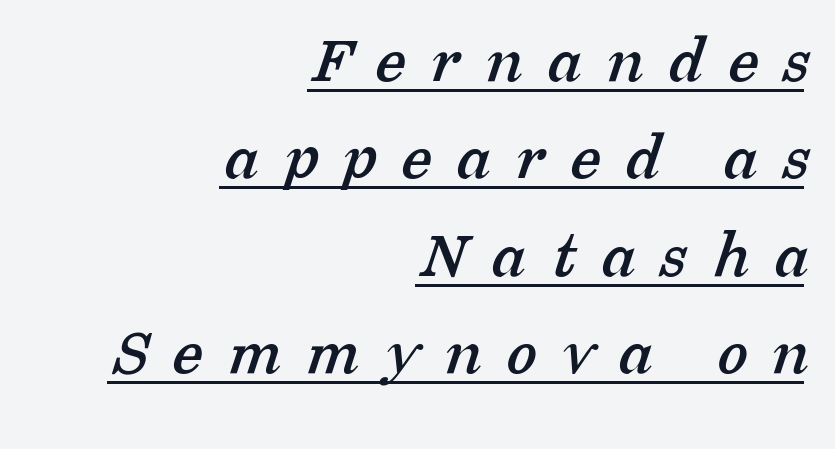
This rendering widens character spacing well past its baseline value. Letterform terminals end in serifs throughout the passage. The words here are underlined. Successive baselines arrive at the customary interval.
